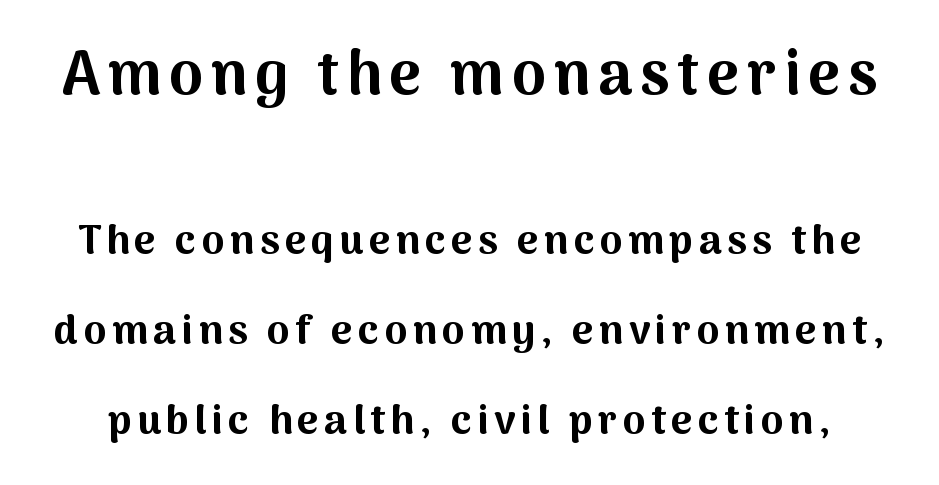
The image shows 61 px bold sans-serif type, upright; set loose line spacing (2.19x), not underlined; the first (top) block is 1.49x larger; medium stroke contrast and a medium x-height.
